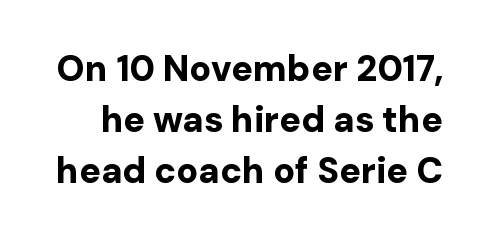
A typesetter would call this leading conventional body-copy spacing. Compared with an ordinary text face, these strokes are far heavier — a full bold. Regarding serifs, this sample does without them. You could not count columns in this text — the font is proportionally spaced. The letters stand upright; this is a roman face. Caption: standard tracking, unaltered.
